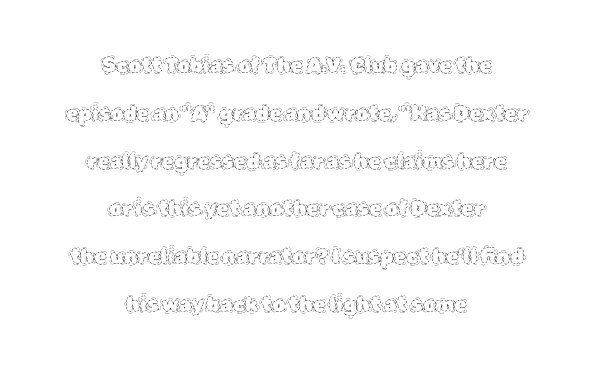
Q: Is the text bold? A: No.
Q: Is the text italic (slanted)? A: No, it is upright.
Q: Is the text underlined? A: No.
Q: How is the paragraph aligned? A: Centered.
Q: Is the spacing between letters normal or unusually wide? A: Normal.
Q: Is the spacing between lines tight, normal or loose? A: Loose.
